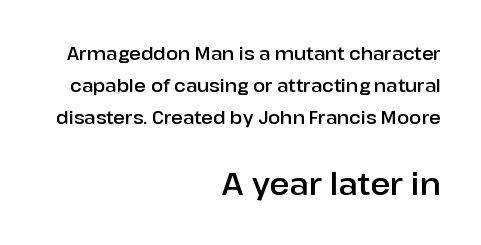
{"serif": "no", "italic": "no", "width": "normal", "stroke_contrast": "low", "x_height": "medium", "monospaced": "no", "underline": "no", "align": "right", "line_spacing_ratio": 1.79, "letter_spacing": "normal", "letter_spacing_em": 0.0, "larger_block": "second", "size_ratio": 1.72, "glyph_px": 31}
